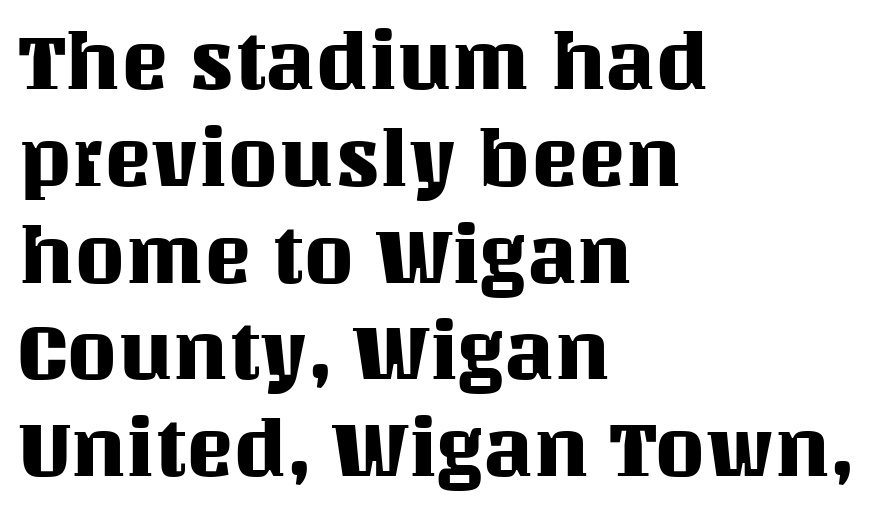
Q: Is the text italic (slanted)? A: No, it is upright.
Q: Is the text underlined? A: No.
Q: How is the paragraph aligned? A: Left-aligned.
Q: Is the spacing between letters normal or unusually wide? A: Normal.
Q: Width (condensed, normal, or wide)? A: Normal.
Q: Stroke contrast? A: Medium.
Q: x-height? A: Large.
Q: Monospaced? A: No.
